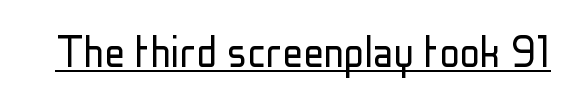
{"serif": "no", "italic": "no", "bold": "no", "weight": "light", "width": "condensed", "stroke_contrast": "low", "x_height": "medium", "monospaced": "no", "underline": "yes", "letter_spacing": "normal", "letter_spacing_em": 0.0, "glyph_px": 51}
